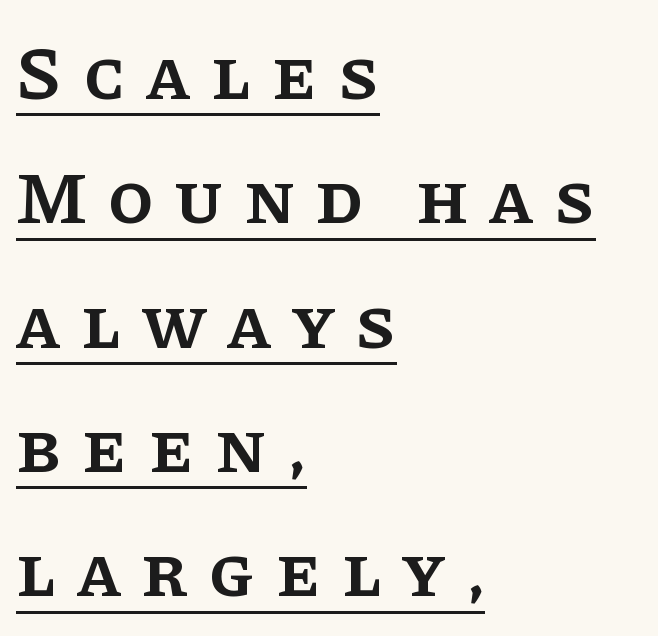
The image shows 74 px semibold serif type, upright; set left-aligned, normal line spacing (1.68x), unusually wide letter spacing (+0.28 em), underlined; low stroke contrast and a large x-height.
